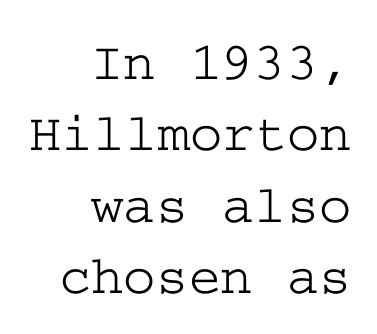
{"serif": "yes", "italic": "no", "width": "wide", "stroke_contrast": "low", "x_height": "medium", "underline": "no", "align": "right", "line_spacing": "normal", "line_spacing_ratio": 1.3, "letter_spacing": "normal", "letter_spacing_em": 0.0, "glyph_px": 55}
